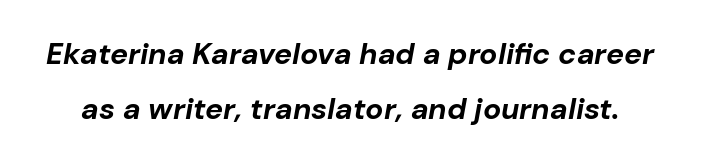
Looking at the ascenders, they clearly lean. Looks like regular typesetting: each glyph gets only the width it needs. Strong, thick strokes mark this as bold type. The area under the type is left untouched.
